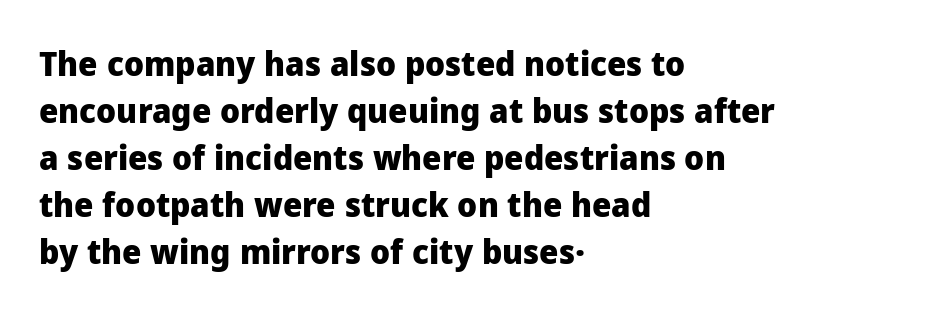
Q: Is the text bold? A: Yes.
Q: Is the text italic (slanted)? A: No, it is upright.
Q: Is the typeface a serif or a sans-serif typeface? A: Sans-serif.
Q: Is the text underlined? A: No.
Q: How is the paragraph aligned? A: Left-aligned.
Q: Is the spacing between letters normal or unusually wide? A: Normal.
Q: Is the spacing between lines tight, normal or loose? A: Normal.
Q: Width (condensed, normal, or wide)? A: Normal.
Q: Stroke contrast? A: Low.
Q: x-height? A: Medium.
Q: Monospaced? A: No.
